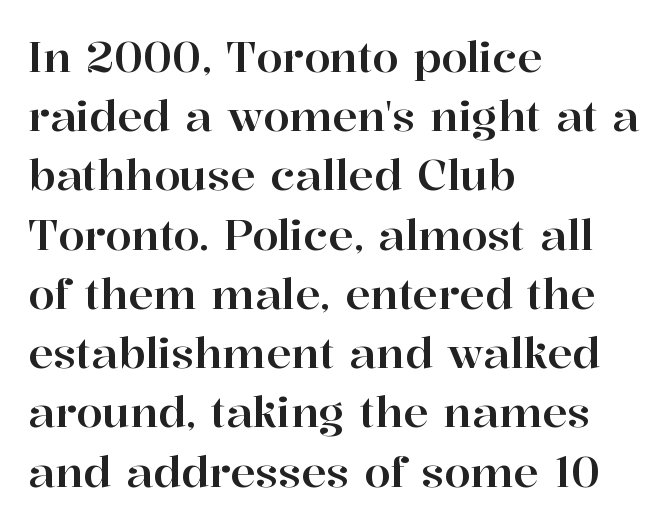
The area under the type is left untouched. Each letter's strokes conclude with small projecting serifs. This block has exactly the height ordinary leading produces. The type sits square on the baseline with zero lean. No extra tracking has been applied to these lines.
